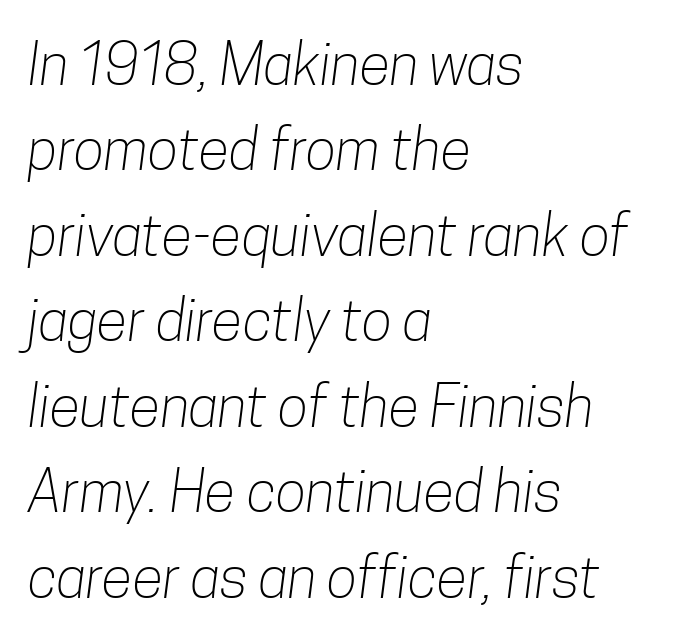
The image shows 57 px light, condensed sans-serif type; set left-aligned, normal line spacing (1.5x), normal letter spacing, not underlined; low stroke contrast and a medium x-height.
